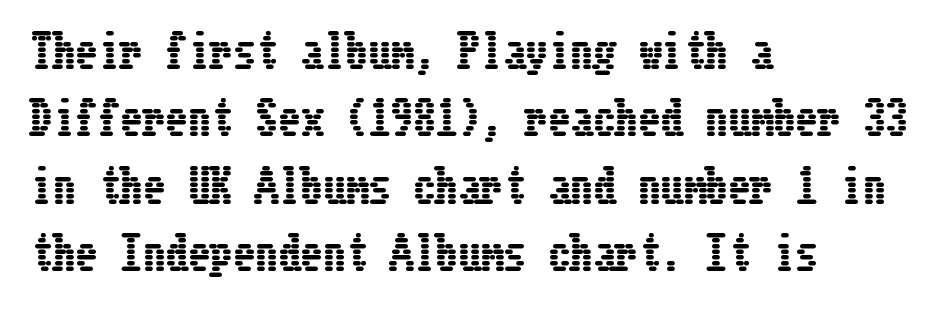
{"italic": "no", "width": "condensed", "stroke_contrast": "low", "x_height": "medium", "underline": "no", "align": "left", "line_spacing": "normal", "line_spacing_ratio": 1.5, "letter_spacing": "normal", "letter_spacing_em": 0.0, "glyph_px": 45}
